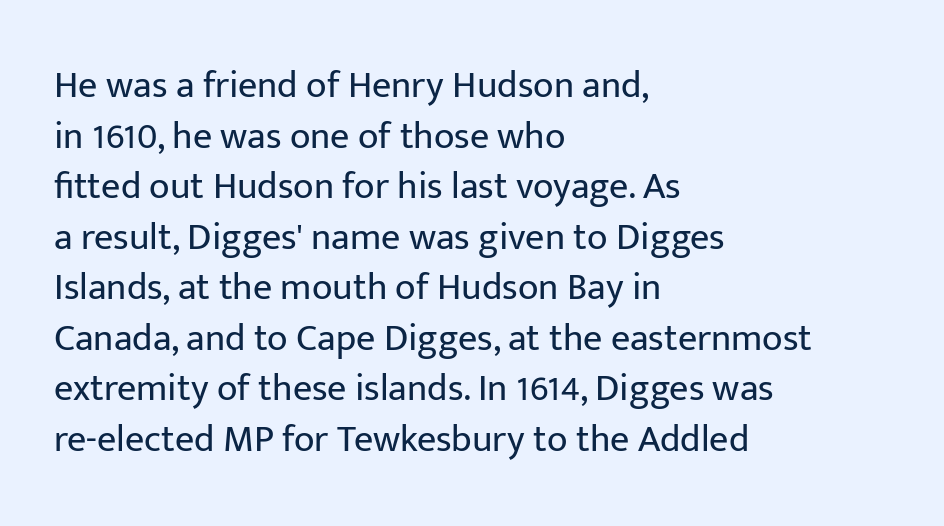
Each stroke keeps to a modest, everyday thickness or less. A student would call this left alignment; a typographer would say flush left, rag right. The words here are not underlined. Each letter keeps its own natural width here, so spacing adapts to shape.
